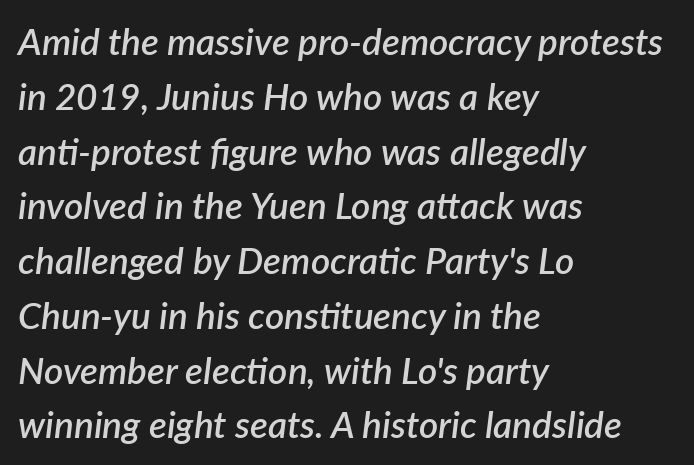
Q: Is the text bold? A: Semi-bold.
Q: Is the text italic (slanted)? A: Yes, it leans right by about 7 degrees.
Q: Is the text underlined? A: No.
Q: How is the paragraph aligned? A: Left-aligned.
Q: Is the spacing between letters normal or unusually wide? A: Normal.
Q: Is the spacing between lines tight, normal or loose? A: Normal.
Q: Width (condensed, normal, or wide)? A: Normal.
Q: Stroke contrast? A: Low.
Q: x-height? A: Medium.
Q: Monospaced? A: No.
